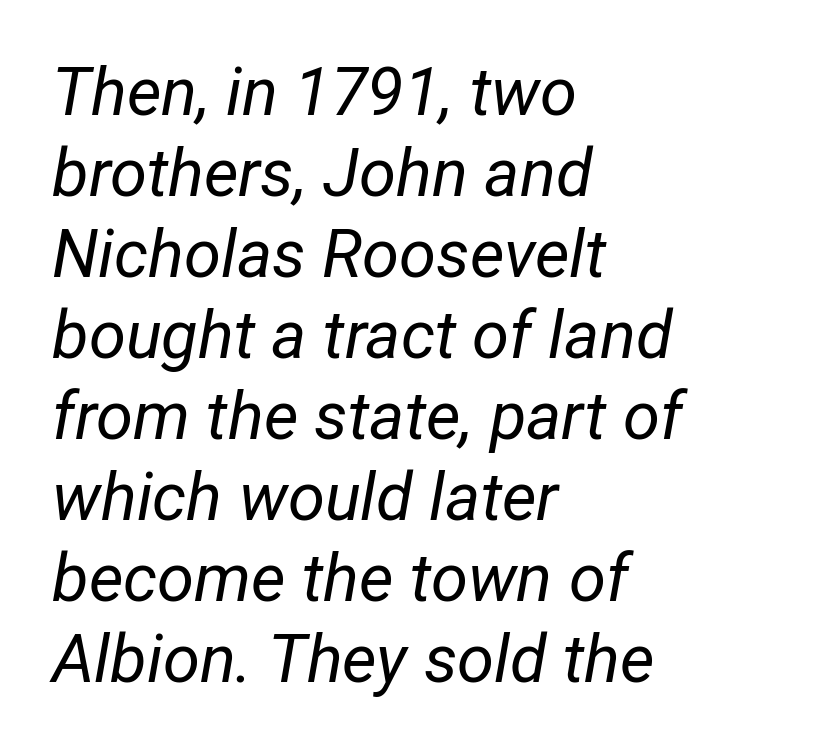
Alignment: flush left. Check under the words: just untouched page. Emphasis-style slanted type is in use. Tracking here is standard; glyphs follow each other at the usual distance. The letters advance in unequal steps, a hallmark of proportional type. Weight: regular or lighter.
